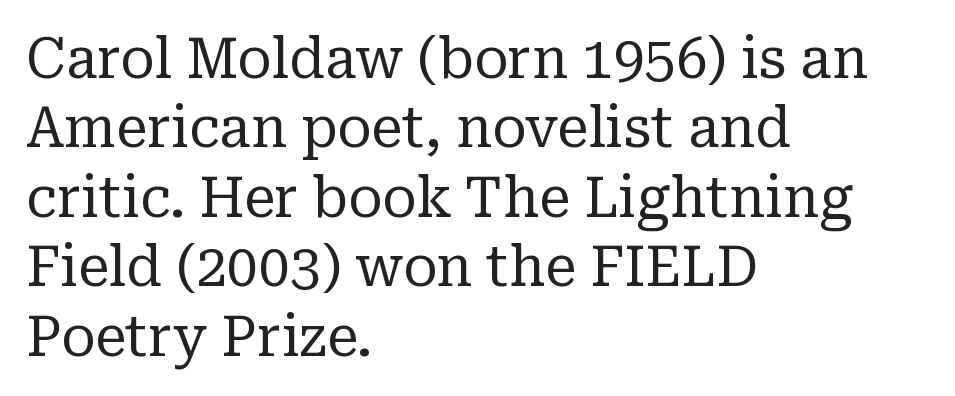
The image shows 56 px regular-weight serif type, upright; set left-aligned, line spacing 1.24x, normal letter spacing, not underlined; low stroke contrast and a medium x-height.
